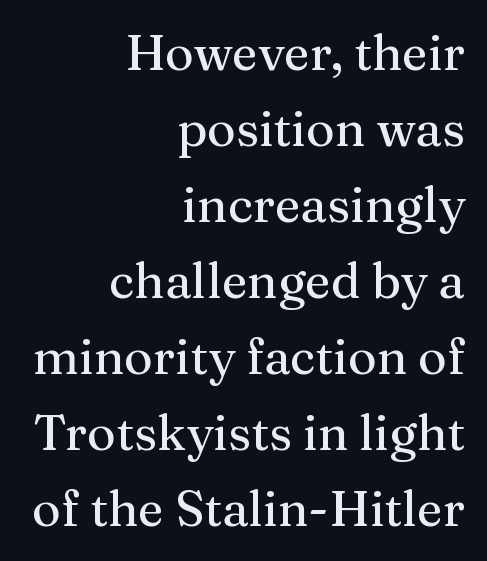
The image shows 49 px serif type, upright; set right-aligned, normal line spacing (1.55x), normal letter spacing, not underlined; medium stroke contrast and a medium x-height.
